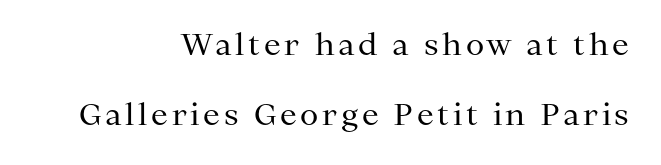
The image shows 30 px regular-weight serif type, upright; set right-aligned, loose line spacing (2.33x), not underlined; medium stroke contrast and a medium x-height.
